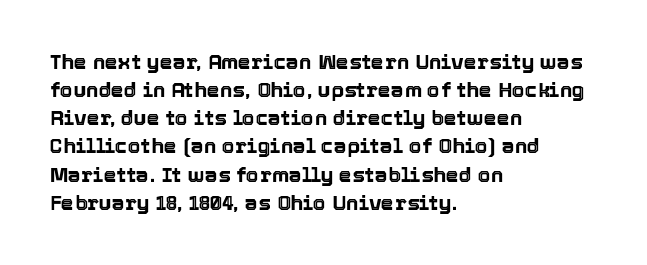
Q: Is the text italic (slanted)? A: No, it is upright.
Q: Is the text underlined? A: No.
Q: How is the paragraph aligned? A: Left-aligned.
Q: Is the spacing between letters normal or unusually wide? A: Normal.
Q: Is the spacing between lines tight, normal or loose? A: Normal.
